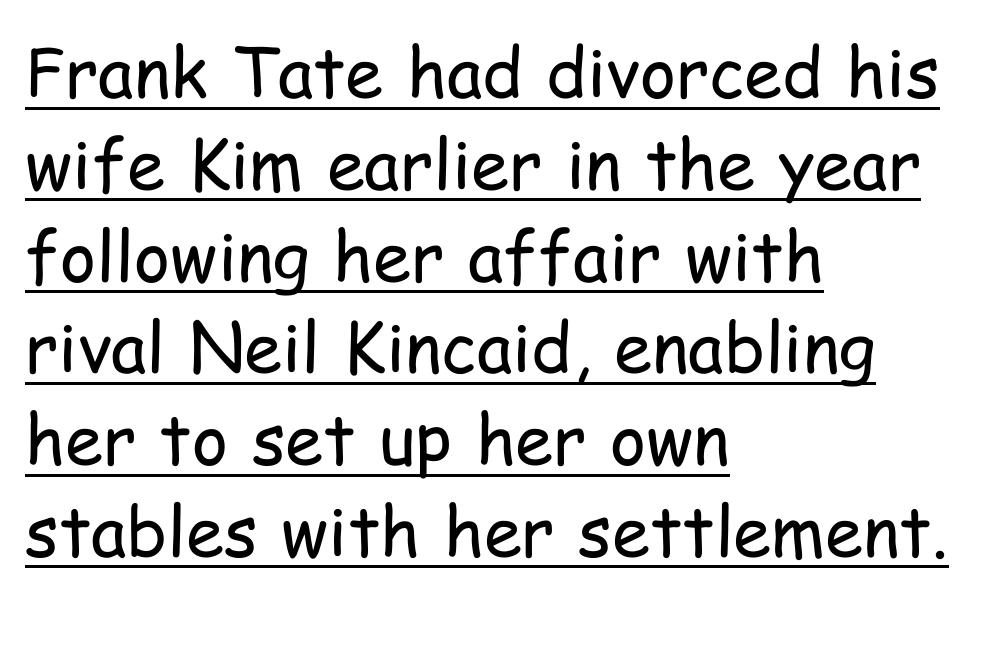
If you measured baseline to baseline, you'd find a middling distance. The string is rendered with underlining switched on. This is roman type, the default non-slanted kind. The passage shown has conventional tracking throughout.
